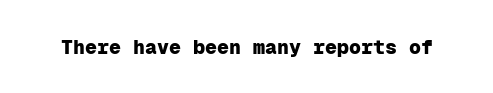
The rendering keeps characters at their native spacing. Underlining? Definitely not there. Nope, not italic — everything's standing straight. Set as a true bold cut, around the 700 mark.
